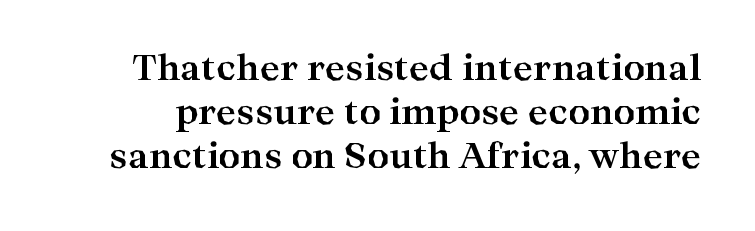
The image shows 34 px bold, wide serif type, upright; set normal line spacing (1.29x), normal letter spacing, not underlined; high stroke contrast and a medium x-height.
